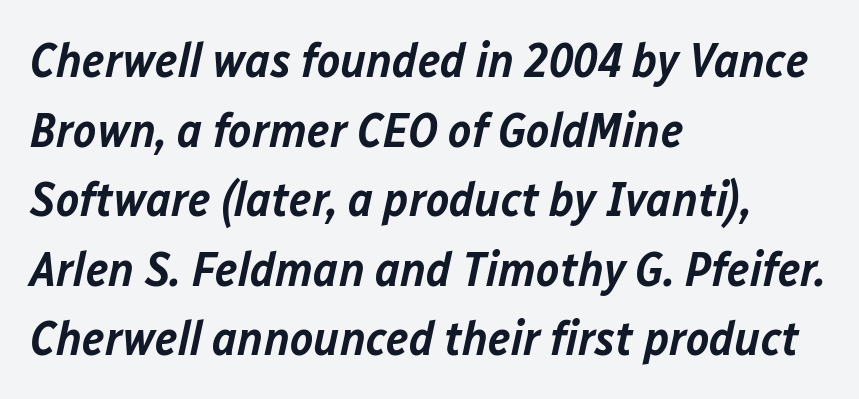
{"italic": "yes", "lean": "right", "slant_degrees": 12, "bold": "semi", "weight": "semibold", "width": "normal", "stroke_contrast": "low", "x_height": "medium", "monospaced": "no", "underline": "no", "align": "left", "line_spacing": "normal", "line_spacing_ratio": 1.42, "letter_spacing": "normal", "letter_spacing_em": 0.0, "glyph_px": 49}
